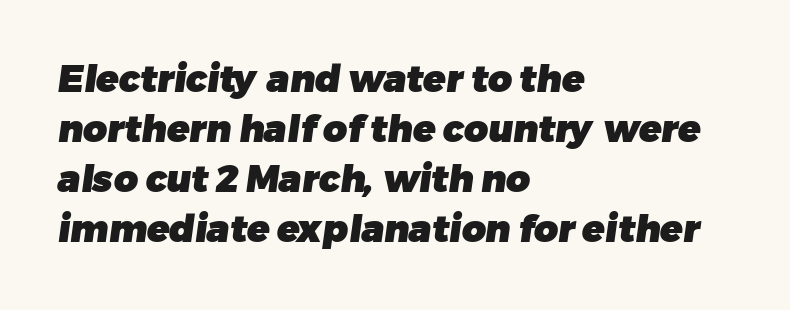
{"serif": "no", "bold": "yes", "weight": "heavy", "width": "normal", "stroke_contrast": "low", "x_height": "medium", "monospaced": "no", "underline": "no", "align": "left", "line_spacing": "normal", "line_spacing_ratio": 1.35, "letter_spacing": "normal", "letter_spacing_em": 0.0, "glyph_px": 37}
